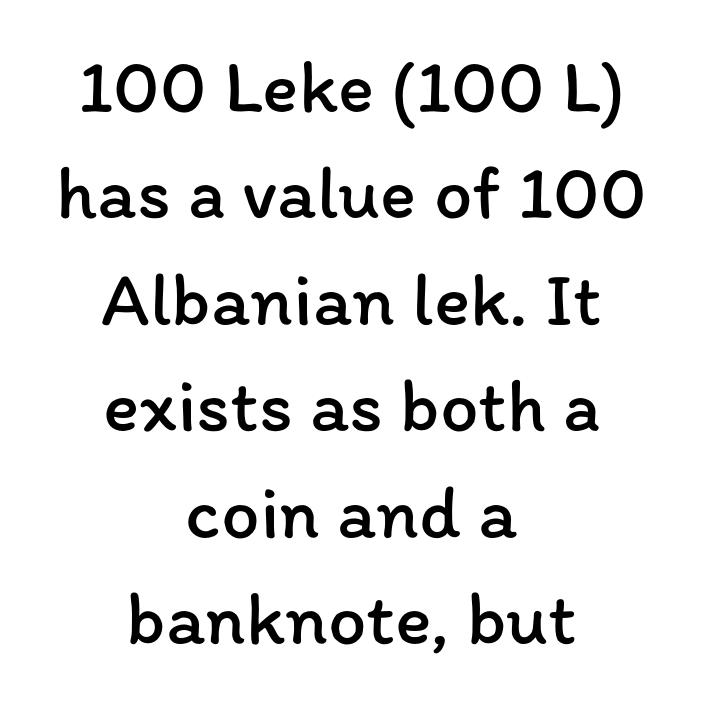
Q: Is the text bold? A: No.
Q: Is the text italic (slanted)? A: No, it is upright.
Q: Is the text underlined? A: No.
Q: How is the paragraph aligned? A: Centered.
Q: Is the spacing between letters normal or unusually wide? A: Normal.
Q: Is the spacing between lines tight, normal or loose? A: Normal.
Q: Width (condensed, normal, or wide)? A: Normal.
Q: Stroke contrast? A: Low.
Q: x-height? A: Medium.
Q: Monospaced? A: No.
